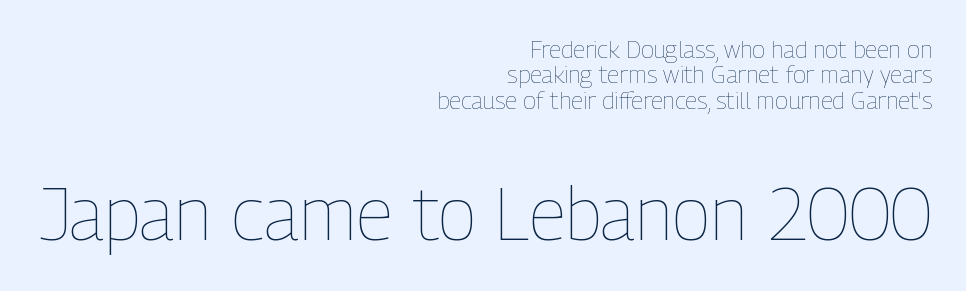
Q: Is the text bold? A: No.
Q: Is the text italic (slanted)? A: No, it is upright.
Q: Is the text underlined? A: No.
Q: How is the paragraph aligned? A: Right-aligned.
Q: Is the spacing between letters normal or unusually wide? A: Normal.
Q: Is the spacing between lines tight, normal or loose? A: Tight.
Q: Which block of text is set in a larger size, the first (top) or the second (bottom)? A: The second (bottom) one.
Q: Width (condensed, normal, or wide)? A: Condensed.
Q: Stroke contrast? A: Low.
Q: x-height? A: Medium.
Q: Monospaced? A: No.
